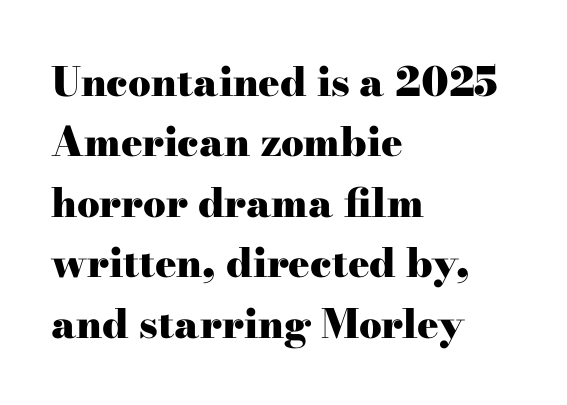
{"serif": "yes", "italic": "no", "bold": "yes", "weight": "heavy", "width": "wide", "stroke_contrast": "high", "x_height": "small", "monospaced": "no", "underline": "no", "align": "left", "line_spacing": "normal", "line_spacing_ratio": 1.51, "letter_spacing": "normal", "letter_spacing_em": 0.0, "glyph_px": 40}
